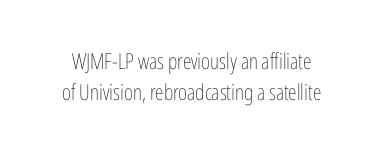
Q: Is the text bold? A: No.
Q: Is the text italic (slanted)? A: No, it is upright.
Q: Is the text underlined? A: No.
Q: Is the spacing between letters normal or unusually wide? A: Normal.
Q: Is the spacing between lines tight, normal or loose? A: Normal.
